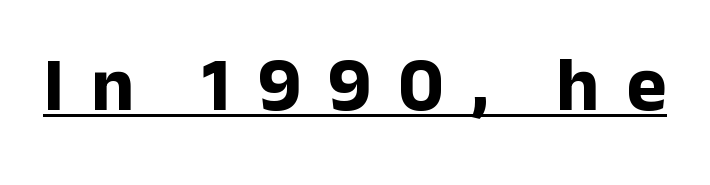
The image shows 76 px bold sans-serif type, upright; set unusually wide letter spacing (+0.35 em), underlined; low stroke contrast and a medium x-height.
